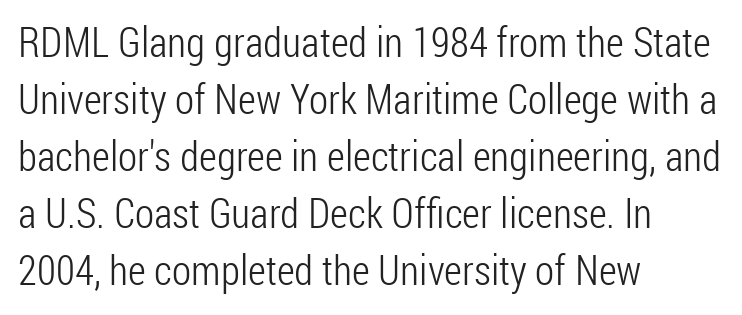
{"serif": "no", "italic": "no", "bold": "no", "weight": "light", "width": "condensed", "stroke_contrast": "low", "x_height": "medium", "monospaced": "no", "underline": "no", "align": "left", "line_spacing": "normal", "line_spacing_ratio": 1.36, "letter_spacing": "normal", "letter_spacing_em": 0.0, "glyph_px": 42}
